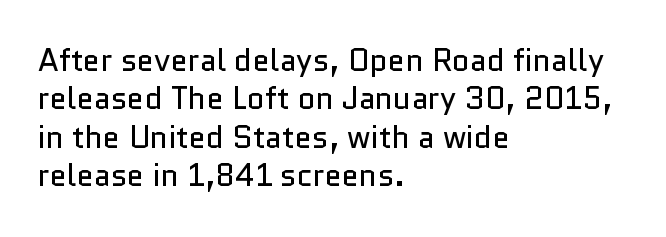
Descenders hang freely into open space. Check where the strokes stop: nothing finishes them off — pure sans. Character widths vary here, with narrow letters taking less room than wide ones. The strokes are not fattened; the text isn't bold. Words appear dense and cohesive because spacing is normal.
